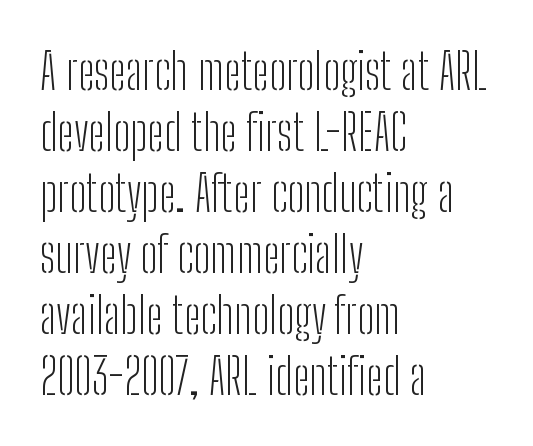
Q: Is the text bold? A: No.
Q: Is the text italic (slanted)? A: No, it is upright.
Q: Is the typeface a serif or a sans-serif typeface? A: Sans-serif.
Q: Is the text underlined? A: No.
Q: How is the paragraph aligned? A: Left-aligned.
Q: Is the spacing between letters normal or unusually wide? A: Normal.
Q: Width (condensed, normal, or wide)? A: Condensed.
Q: Stroke contrast? A: Low.
Q: x-height? A: Medium.
Q: Monospaced? A: No.
